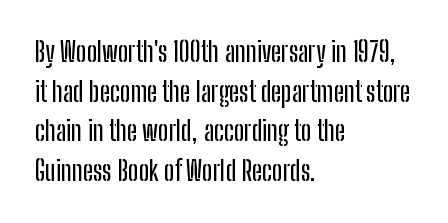
The image shows 27 px text type, upright; set left-aligned, normal line spacing (1.47x), normal letter spacing, not underlined.
